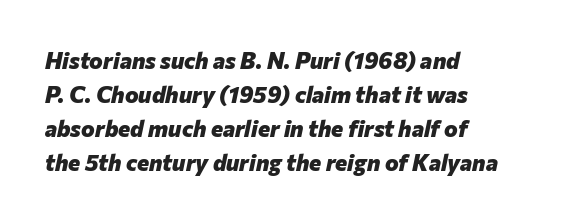
Q: Is the text bold? A: Yes.
Q: Is the text italic (slanted)? A: Yes, it leans right by about 12 degrees.
Q: Is the text underlined? A: No.
Q: How is the paragraph aligned? A: Left-aligned.
Q: Is the spacing between letters normal or unusually wide? A: Normal.
Q: Is the spacing between lines tight, normal or loose? A: Normal.
